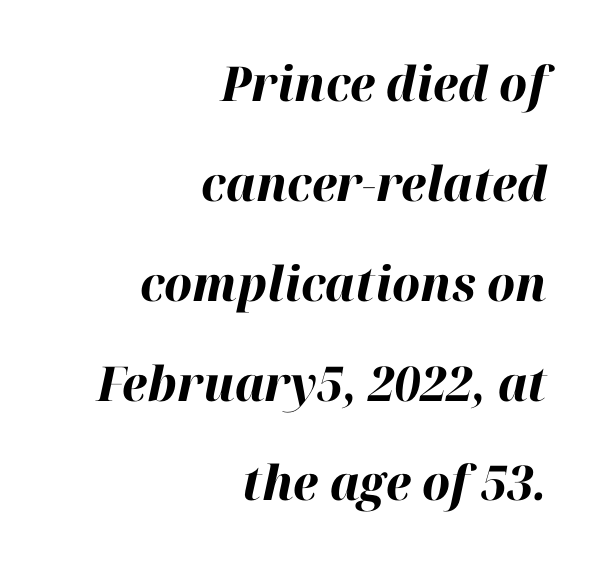
{"italic": "yes", "lean": "right", "slant_degrees": 12, "bold": "yes", "weight": "bold", "width": "normal", "stroke_contrast": "high", "x_height": "medium", "monospaced": "no", "underline": "no", "align": "right", "line_spacing": "loose", "line_spacing_ratio": 2.08, "letter_spacing": "normal", "letter_spacing_em": 0.0, "glyph_px": 48}
